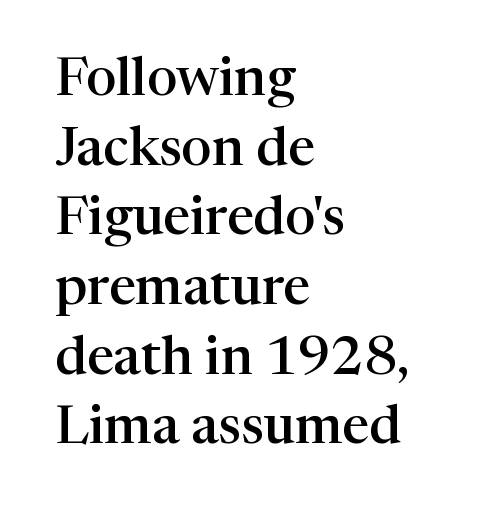
The image shows 54 px semibold serif type, upright; set left-aligned, normal line spacing (1.29x), normal letter spacing, not underlined; high stroke contrast and a medium x-height.
